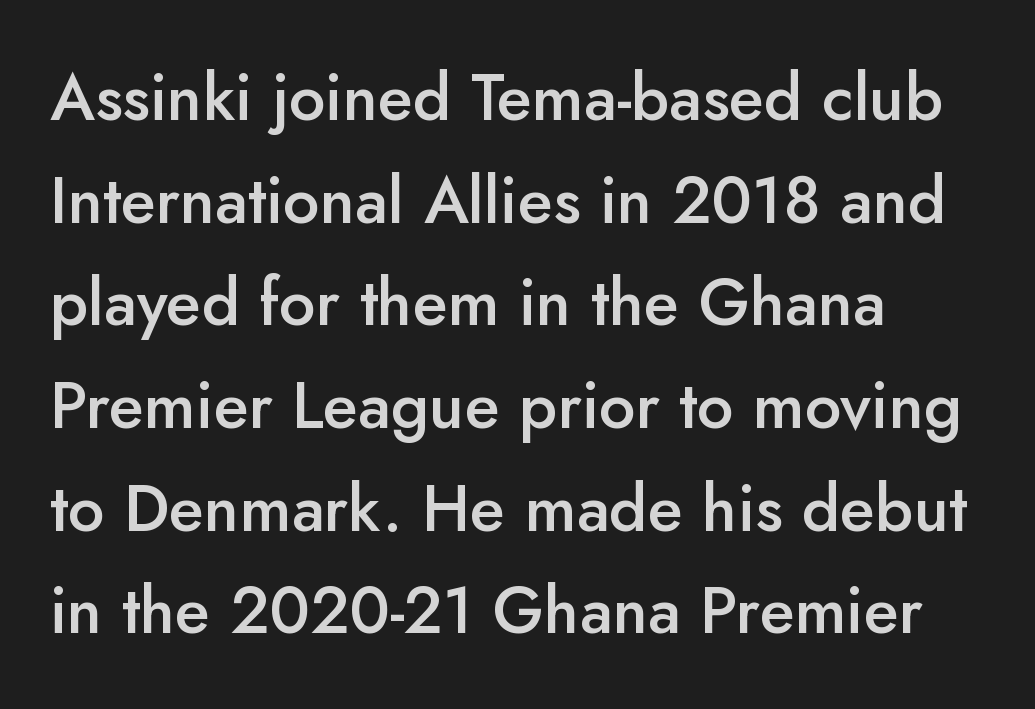
{"serif": "no", "italic": "no", "bold": "semi", "weight": "semibold", "width": "normal", "stroke_contrast": "low", "x_height": "small", "monospaced": "no", "underline": "no", "align": "left", "line_spacing": "normal", "line_spacing_ratio": 1.58, "letter_spacing": "normal", "letter_spacing_em": 0.0, "glyph_px": 65}
